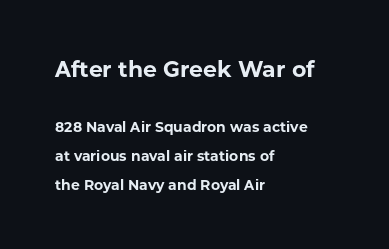
The image shows 22 px bold type, upright; set left-aligned, loose line spacing (2.06x), normal letter spacing, not underlined; the first (top) block is 1.57x larger.
